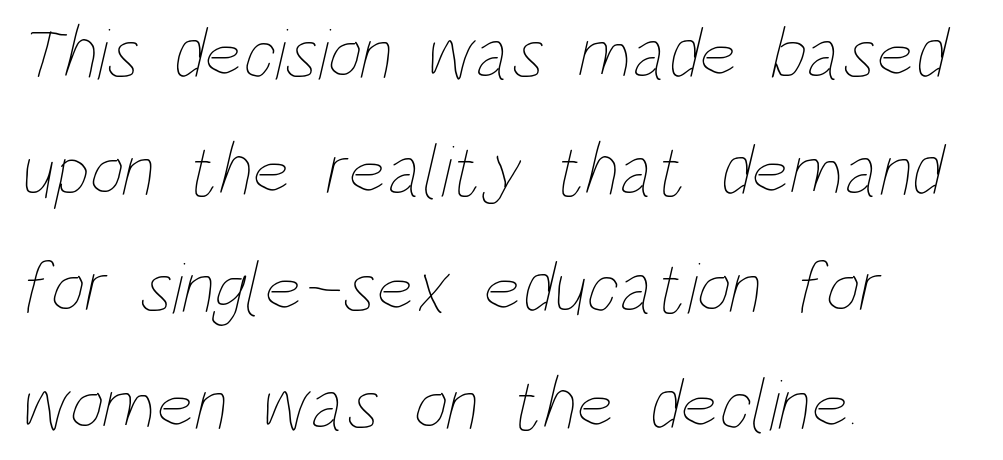
You could not count columns in this text — the font is proportionally spaced. Letters have the restrained weight of plain body copy at most. The line-height multiplier appears to be the usual default. Observe the ordinary spacing: letters are neighbours, not strangers.
